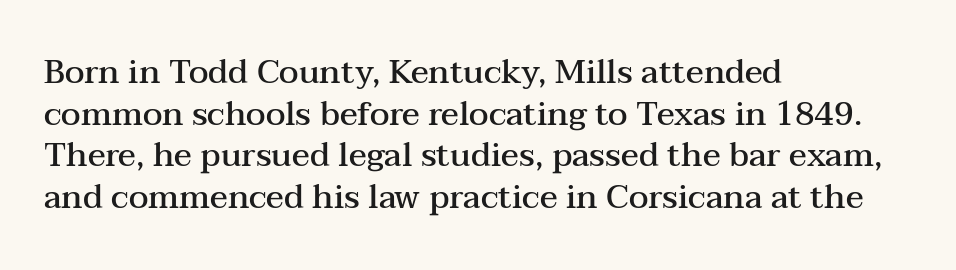
{"serif": "yes", "italic": "no", "bold": "semi", "weight": "semibold", "width": "wide", "stroke_contrast": "medium", "x_height": "medium", "monospaced": "no", "underline": "no", "align": "left", "line_spacing": "normal", "line_spacing_ratio": 1.26, "letter_spacing": "normal", "letter_spacing_em": 0.0, "glyph_px": 33}
